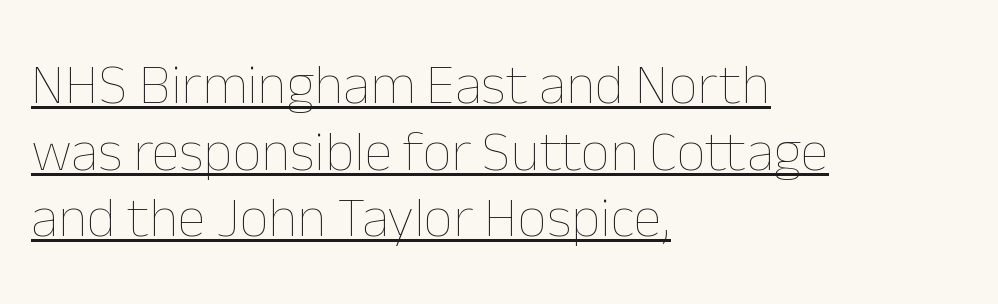
The text block is weighted toward the left margin, trailing off unevenly rightward. The lettering is marked with a stroke running underneath it. Ascenders rise straight up at ninety degrees. No chunkiness to these letters — they're not bold.
